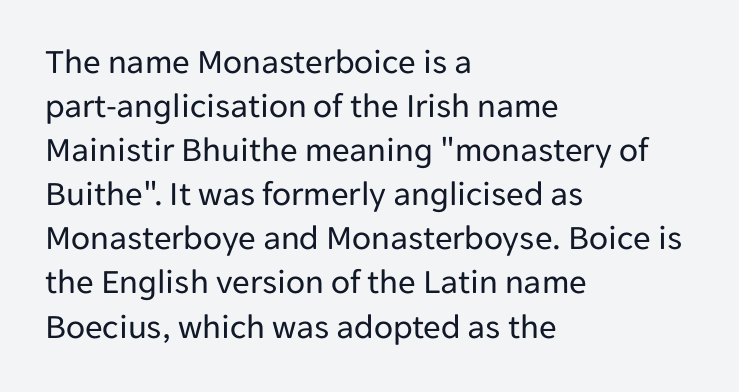
Typographically, this falls in the sans-serif category. No extra tracking has been applied to these lines. Vertically, the passage feels balanced, rows spaced as you'd expect. Reading down the block, your eye returns to a fixed left position each line.
